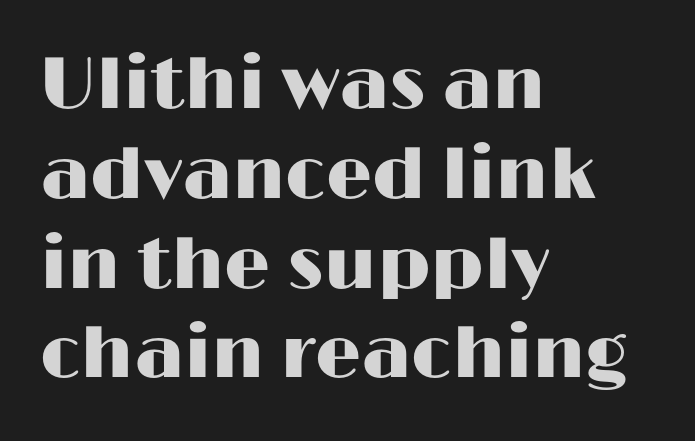
Q: Is the text italic (slanted)? A: No, it is upright.
Q: Is the typeface a serif or a sans-serif typeface? A: Sans-serif.
Q: Is the text underlined? A: No.
Q: How is the paragraph aligned? A: Left-aligned.
Q: Is the spacing between letters normal or unusually wide? A: Normal.
Q: Width (condensed, normal, or wide)? A: Wide.
Q: Stroke contrast? A: High.
Q: x-height? A: Medium.
Q: Monospaced? A: No.
